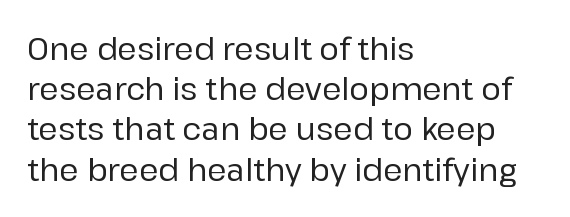
{"serif": "no", "italic": "no", "width": "normal", "stroke_contrast": "low", "x_height": "medium", "monospaced": "no", "underline": "no", "align": "left", "line_spacing": "normal", "line_spacing_ratio": 1.34, "letter_spacing": "normal", "letter_spacing_em": 0.0, "glyph_px": 30}
